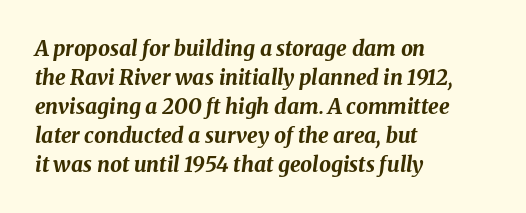
{"italic": "yes", "lean": "right", "slant_degrees": 8, "bold": "yes", "underline": "no", "align": "left", "line_spacing": "normal", "line_spacing_ratio": 1.38, "letter_spacing": "normal", "letter_spacing_em": 0.0, "glyph_px": 21}
